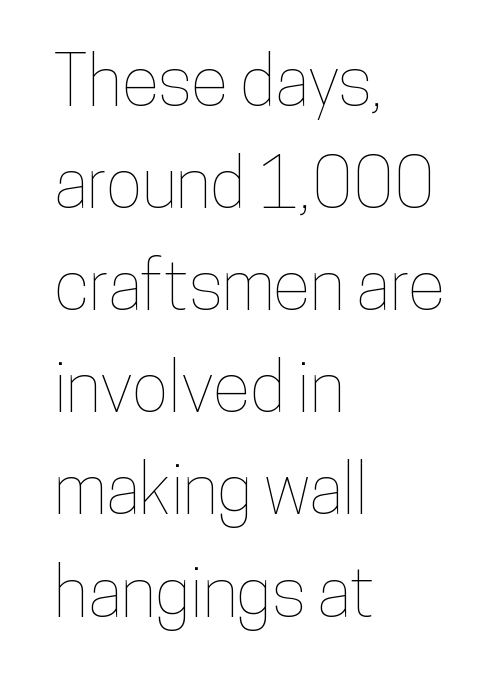
Evenly set lines give the paragraph a standard silhouette. The area under the type is left untouched. Is the letter spacing exaggerated? No — it looks like the ordinary default. The type sits square on the baseline with zero lean. Which margin do the lines hug? The left one — the right edge is uneven. Here the designer chose a conventional face with non-uniform glyph widths.
